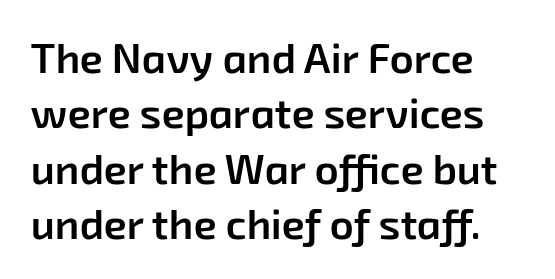
{"serif": "no", "bold": "semi", "weight": "semibold", "width": "normal", "stroke_contrast": "low", "x_height": "medium", "monospaced": "no", "underline": "no", "align": "left", "line_spacing": "normal", "line_spacing_ratio": 1.32, "letter_spacing": "normal", "letter_spacing_em": 0.0, "glyph_px": 42}
